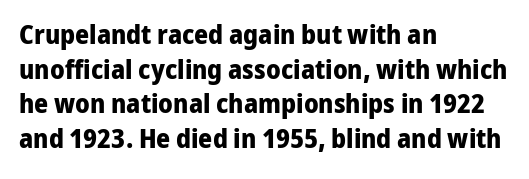
Q: Is the text bold? A: Yes.
Q: Is the text italic (slanted)? A: No, it is upright.
Q: Is the text underlined? A: No.
Q: How is the paragraph aligned? A: Left-aligned.
Q: Is the spacing between letters normal or unusually wide? A: Normal.
Q: Is the spacing between lines tight, normal or loose? A: Normal.
